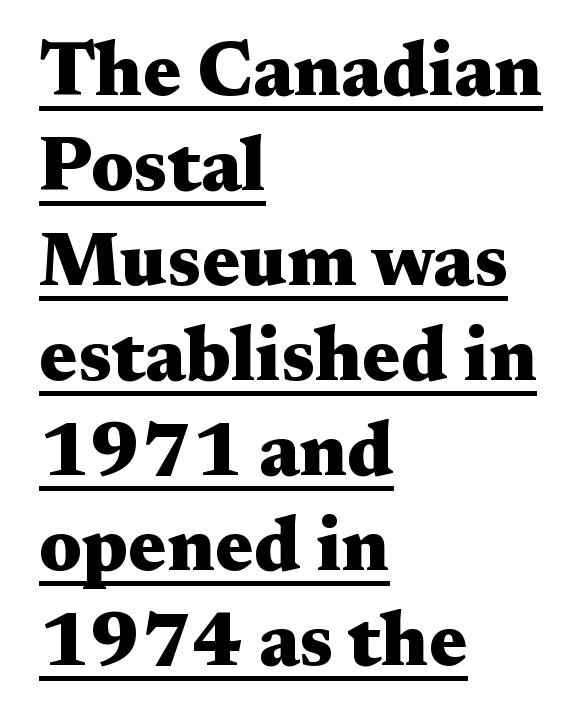
The image shows 76 px heavy, wide serif type, upright; set left-aligned, normal line spacing (1.25x), normal letter spacing, underlined; medium stroke contrast and a medium x-height.
